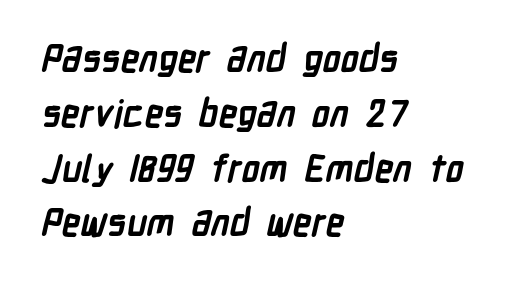
Q: Is the text bold? A: Yes.
Q: Is the typeface a serif or a sans-serif typeface? A: Sans-serif.
Q: Is the text underlined? A: No.
Q: How is the paragraph aligned? A: Left-aligned.
Q: Is the spacing between letters normal or unusually wide? A: Normal.
Q: Is the spacing between lines tight, normal or loose? A: Normal.
Q: Width (condensed, normal, or wide)? A: Condensed.
Q: Stroke contrast? A: Low.
Q: x-height? A: Medium.
Q: Monospaced? A: No.
